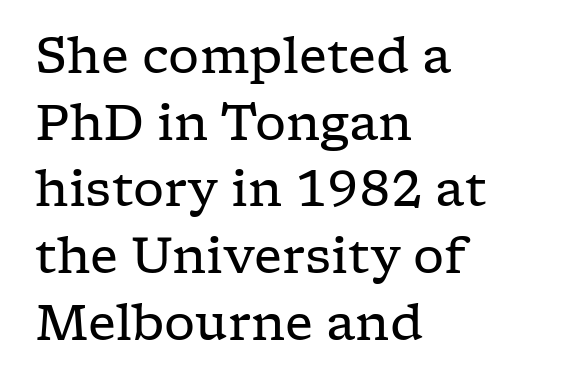
The image shows 49 px regular-weight, wide serif type, upright; set left-aligned, normal line spacing (1.36x), normal letter spacing, not underlined; low stroke contrast and a medium x-height.
